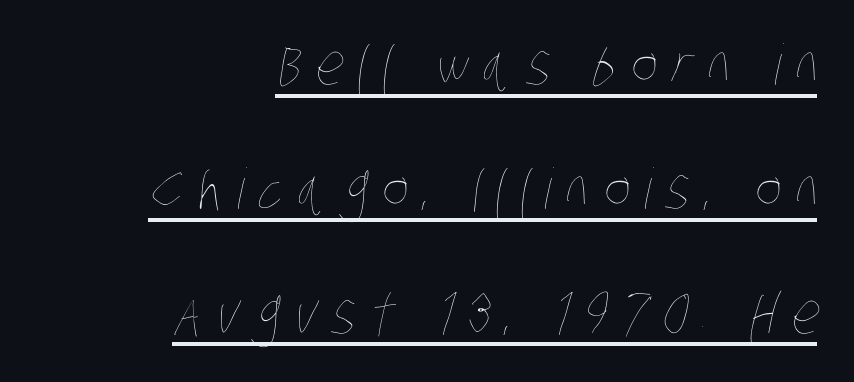
{"bold": "no", "weight": "thin", "width": "condensed", "stroke_contrast": "low", "x_height": "large", "monospaced": "no", "underline": "yes", "align": "right", "line_spacing": "loose", "line_spacing_ratio": 2.22, "letter_spacing": "wide", "letter_spacing_em": 0.26, "glyph_px": 56}
